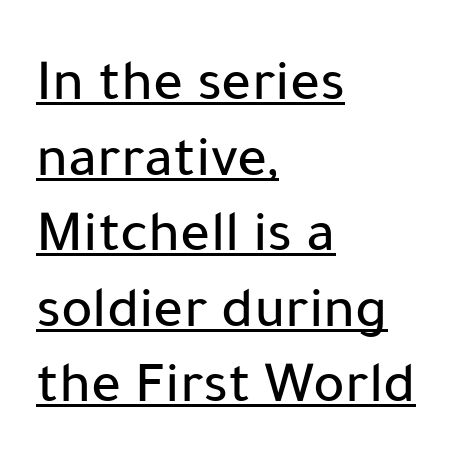
Beneath each row of characters lies a ruled line. Quick note: interline space is typical. Look at the tracking — it's just the regular setting, nothing added. Does the type have serifs? No, each stem ends abruptly. The passage shown is typed in a proportional face where columns would drift. The lettering stays uniformly vertical, giving the passage a roman look.
